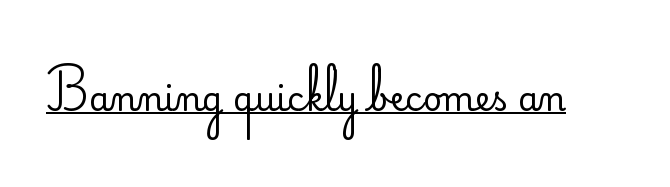
{"serif": "no", "italic": "no", "bold": "no", "weight": "regular", "width": "normal", "stroke_contrast": "low", "x_height": "small", "monospaced": "no", "underline": "yes", "letter_spacing": "normal", "letter_spacing_em": 0.0, "glyph_px": 33}
